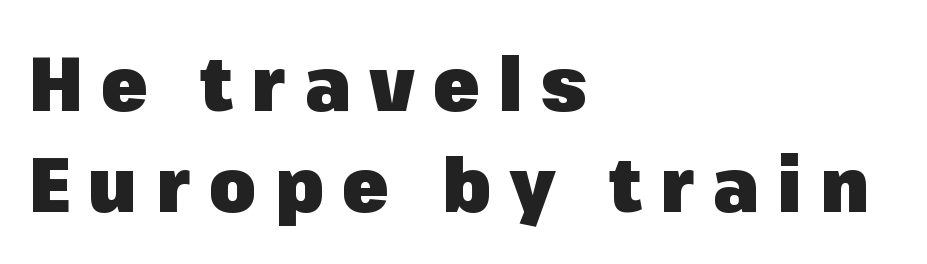
The image shows 76 px heavy sans-serif type, upright; set left-aligned, normal line spacing (1.33x), unusually wide letter spacing (+0.24 em), not underlined; low stroke contrast and a medium x-height.
